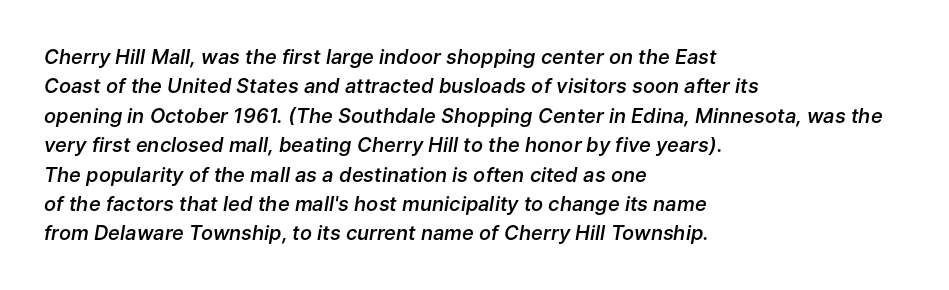
Q: Is the text bold? A: Semi-bold.
Q: Is the text italic (slanted)? A: Yes, it leans right by about 9 degrees.
Q: Is the text underlined? A: No.
Q: How is the paragraph aligned? A: Left-aligned.
Q: Is the spacing between letters normal or unusually wide? A: Normal.
Q: Is the spacing between lines tight, normal or loose? A: Normal.
